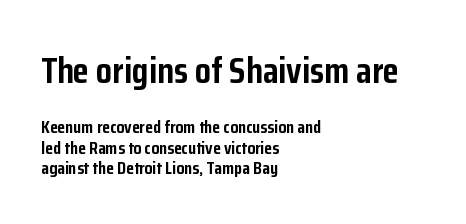
Q: Is the text bold? A: Yes.
Q: Is the text italic (slanted)? A: No, it is upright.
Q: Is the typeface a serif or a sans-serif typeface? A: Sans-serif.
Q: Is the text underlined? A: No.
Q: How is the paragraph aligned? A: Left-aligned.
Q: Is the spacing between letters normal or unusually wide? A: Normal.
Q: Is the spacing between lines tight, normal or loose? A: Tight.
Q: Which block of text is set in a larger size, the first (top) or the second (bottom)? A: The first (top) one.
Q: Width (condensed, normal, or wide)? A: Condensed.
Q: Stroke contrast? A: Low.
Q: x-height? A: Medium.
Q: Monospaced? A: No.
